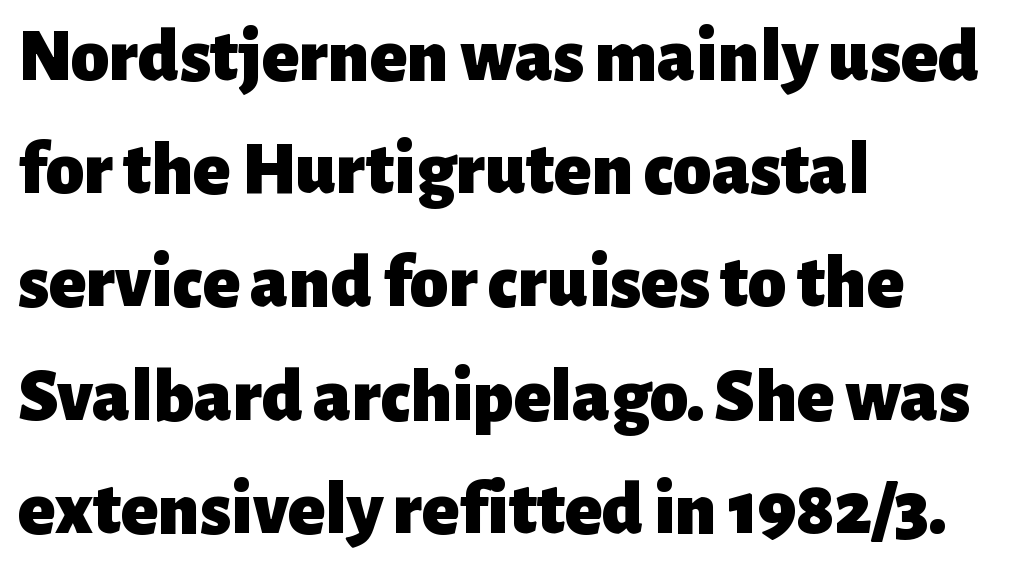
Q: Is the text bold? A: Yes.
Q: Is the text italic (slanted)? A: No, it is upright.
Q: Is the typeface a serif or a sans-serif typeface? A: Sans-serif.
Q: Is the text underlined? A: No.
Q: How is the paragraph aligned? A: Left-aligned.
Q: Is the spacing between letters normal or unusually wide? A: Normal.
Q: Is the spacing between lines tight, normal or loose? A: Normal.
Q: Width (condensed, normal, or wide)? A: Normal.
Q: Stroke contrast? A: Low.
Q: x-height? A: Medium.
Q: Monospaced? A: No.
